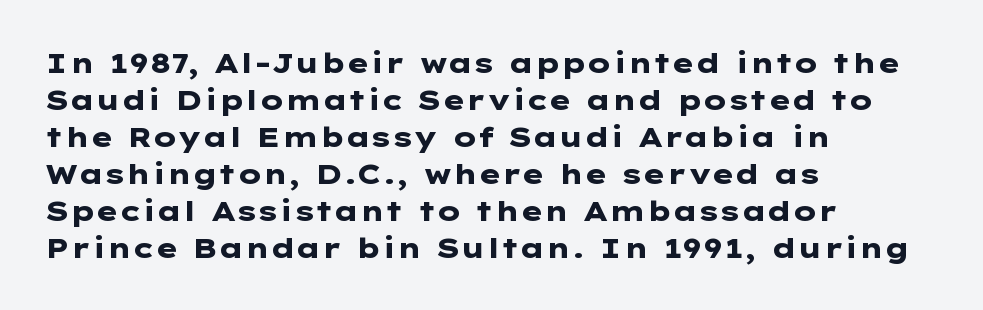
Q: Is the text bold? A: Yes.
Q: Is the text italic (slanted)? A: No, it is upright.
Q: Is the typeface a serif or a sans-serif typeface? A: Sans-serif.
Q: Is the text underlined? A: No.
Q: How is the paragraph aligned? A: Left-aligned.
Q: Is the spacing between letters normal or unusually wide? A: Normal.
Q: Is the spacing between lines tight, normal or loose? A: Normal.
Q: Width (condensed, normal, or wide)? A: Wide.
Q: Stroke contrast? A: Low.
Q: x-height? A: Medium.
